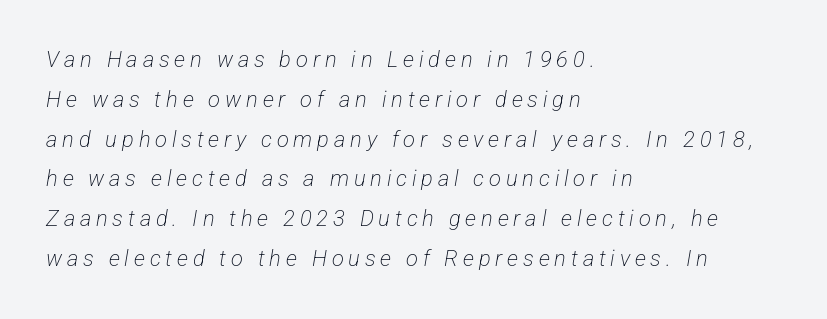
The rendering anchors every line to the left-hand side. Tracking here is generous; glyphs stand well apart from one another. Each stroke keeps to a modest, everyday thickness or less. A bare baseline throughout the passage.
